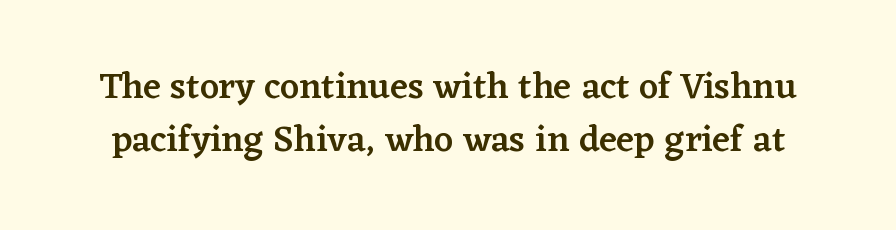
The image shows 37 px semibold serif type, upright; set normal line spacing (1.42x), normal letter spacing, not underlined; low stroke contrast and a medium x-height.
